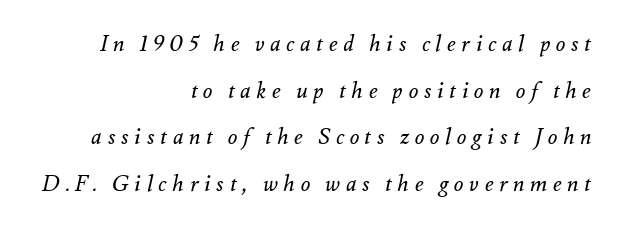
Q: Is the text bold? A: No.
Q: Is the text italic (slanted)? A: Yes, it leans right by about 12 degrees.
Q: Is the text underlined? A: No.
Q: How is the paragraph aligned? A: Right-aligned.
Q: Is the spacing between letters normal or unusually wide? A: Unusually wide.
Q: Is the spacing between lines tight, normal or loose? A: Loose.
